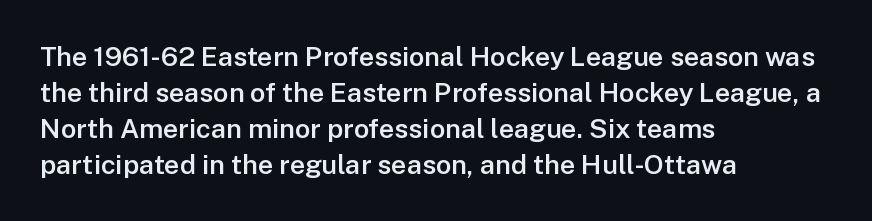
{"italic": "no", "bold": "semi", "underline": "no", "align": "left", "line_spacing": "normal", "line_spacing_ratio": 1.33, "letter_spacing": "normal", "letter_spacing_em": 0.0, "glyph_px": 27}
